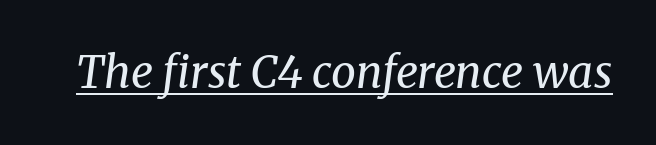
The image shows 44 px regular-weight serif type, italic (leaning right); set normal letter spacing, underlined; medium stroke contrast and a medium x-height.
